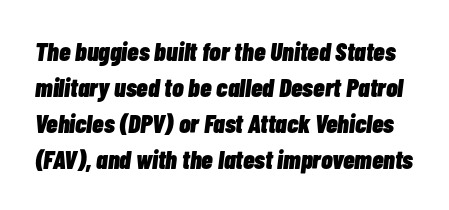
Q: Is the text bold? A: Yes.
Q: Is the text italic (slanted)? A: Yes, it leans right by about 7 degrees.
Q: Is the text underlined? A: No.
Q: Is the spacing between letters normal or unusually wide? A: Normal.
Q: Is the spacing between lines tight, normal or loose? A: Normal.
